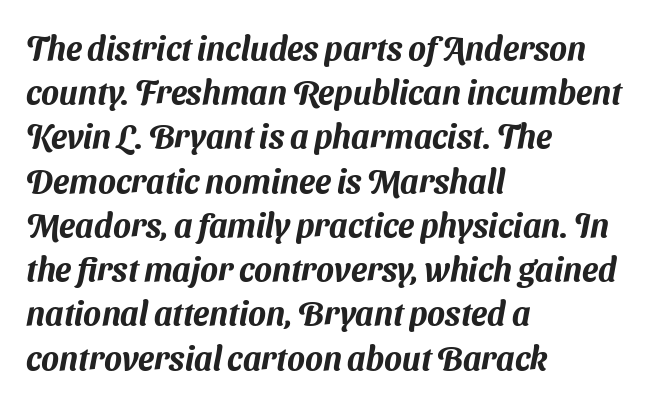
Q: Is the typeface a serif or a sans-serif typeface? A: Sans-serif.
Q: Is the text underlined? A: No.
Q: How is the paragraph aligned? A: Left-aligned.
Q: Is the spacing between letters normal or unusually wide? A: Normal.
Q: Is the spacing between lines tight, normal or loose? A: Normal.
Q: Width (condensed, normal, or wide)? A: Normal.
Q: Stroke contrast? A: Medium.
Q: x-height? A: Medium.
Q: Monospaced? A: No.
